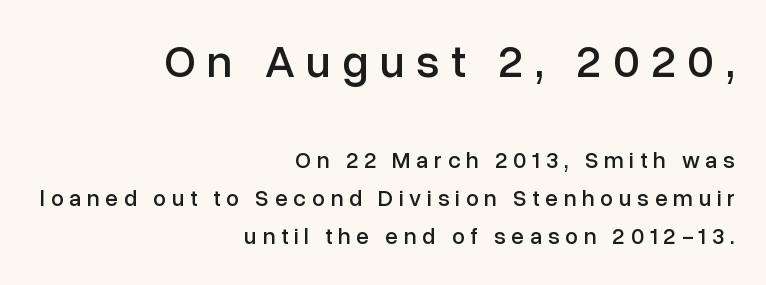
The face used here is proportionally spaced, like ordinary book or web type. Does extra space separate the letters? Yes, quite a lot of it. Does the lettering tilt? It doesn't — this is upright. A normal amount of white space separates one row of letters from the next. Bare-footed words on every line.
